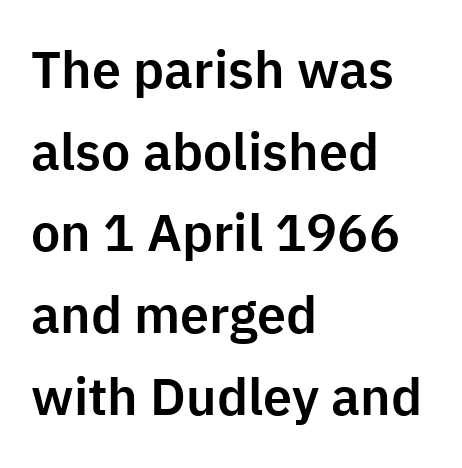
Letters rest on an invisible, unmarked baseline. Rows of type keep a routine distance in the vertical direction. A sans-serif font was chosen for this passage. Note the varied advance widths — an 'i' is clearly narrower than an 'm'. The gaps between neighbouring characters are ordinary and unremarkable. This rendering uses left alignment, leaving the right contour irregular.
